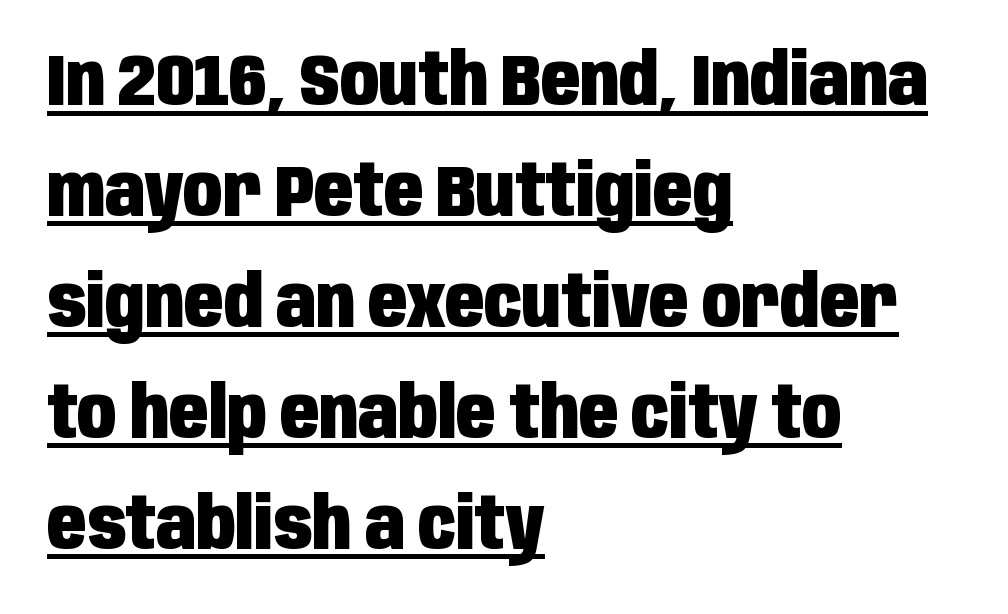
The image shows 72 px heavy, condensed sans-serif type, upright; set left-aligned, normal line spacing (1.54x), normal letter spacing, underlined; low stroke contrast and a large x-height.
